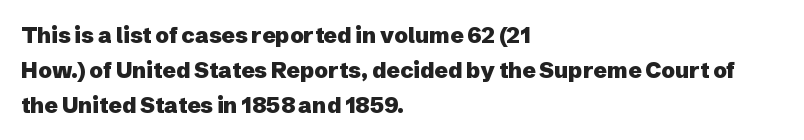
{"italic": "no", "bold": "yes", "underline": "no", "align": "left", "line_spacing": "normal", "line_spacing_ratio": 1.59, "letter_spacing": "normal", "letter_spacing_em": 0.0, "glyph_px": 22}
